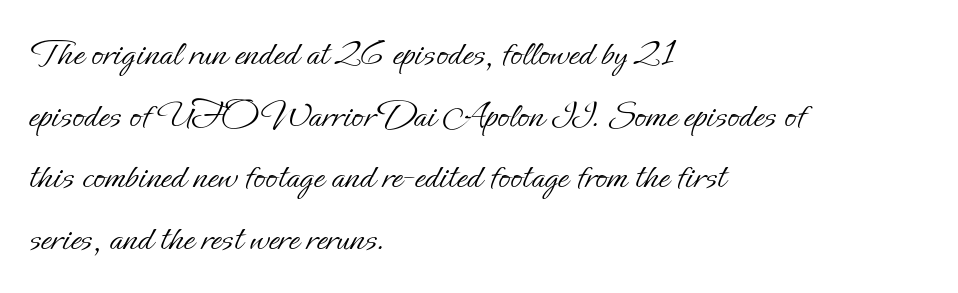
Reading down the column, the eye jumps a familiar distance to each next line. Do the characters align in a grid? No, the font is proportional. The string is rendered with underlining switched off. The face used here is rendered with its standard letterfit.
